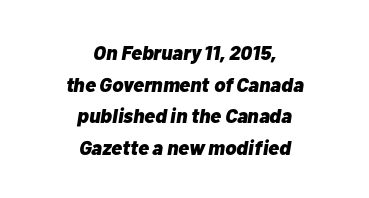
These lines sit exactly where default settings would place them. Thick stems and heavy bowls — unmistakably bold. Does the copy run flush right? No — it is centered line by line. The rendering applies a slant to the glyphs. Just letters on the line, the space beneath them empty. Caption: standard tracking, unaltered.
